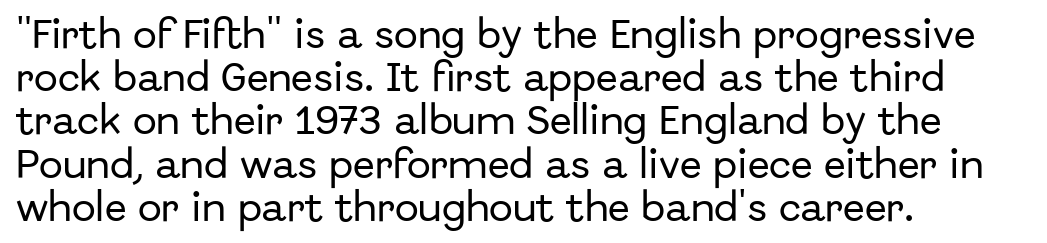
The image shows 32 px sans-serif type, upright; set left-aligned, normal line spacing (1.35x), normal letter spacing, not underlined; low stroke contrast and a medium x-height.
